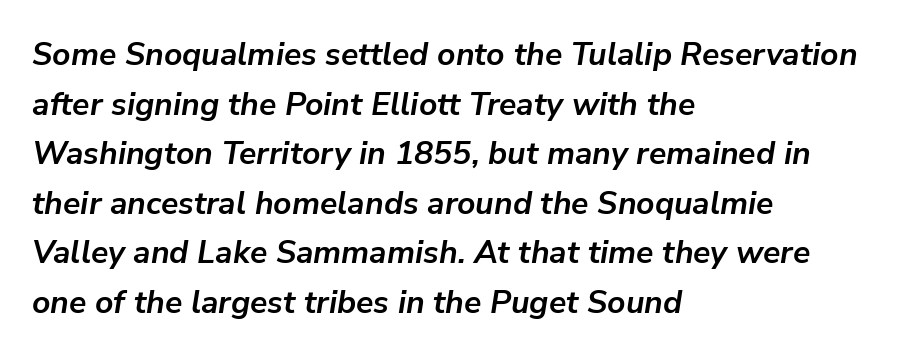
A dark, heavy texture on the line: the type is bold. Interline gaps are of average width in this sample. Do the characters align in a grid? No, the font is proportional. The string is rendered with underlining switched off. The rendering keeps characters at their native spacing.
